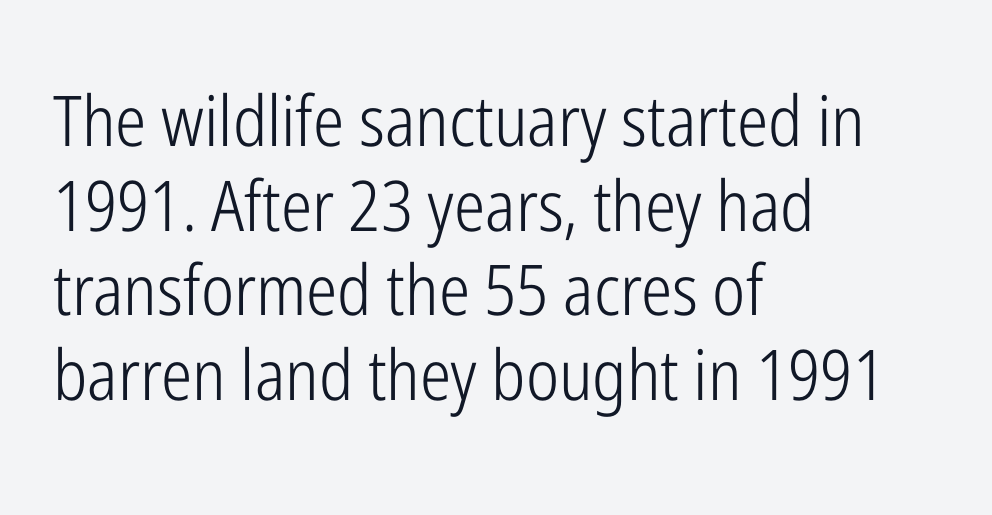
Character widths vary here, with narrow letters taking less room than wide ones. The words here are not underlined. This is roman type, the default non-slanted kind. Tracking here is standard; glyphs follow each other at the usual distance. Typeset ragged right — the left edge is the straight one.
